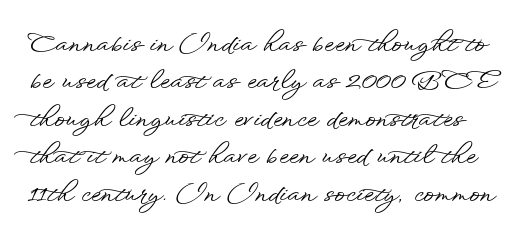
Q: Is the text italic (slanted)? A: Yes.
Q: Is the text underlined? A: No.
Q: Is the spacing between letters normal or unusually wide? A: Normal.
Q: Is the spacing between lines tight, normal or loose? A: Normal.
